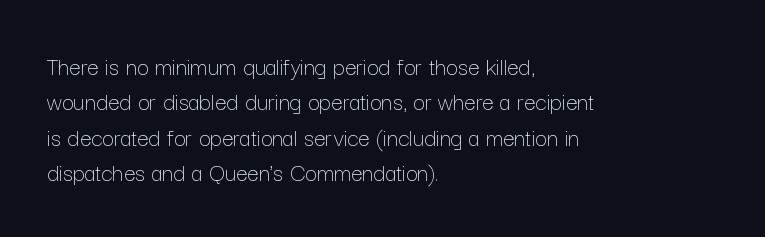
Q: Is the text bold? A: No.
Q: Is the text italic (slanted)? A: No, it is upright.
Q: Is the text underlined? A: No.
Q: How is the paragraph aligned? A: Left-aligned.
Q: Is the spacing between letters normal or unusually wide? A: Normal.
Q: Is the spacing between lines tight, normal or loose? A: Normal.
